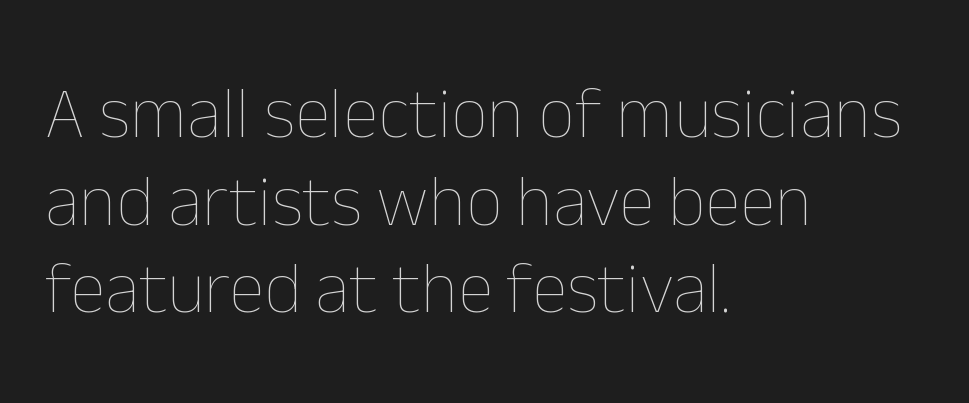
No letter is thick-stroked: the sample isn't bold. Where is the straight margin? On the left. A bare baseline throughout the passage. Do the characters align in a grid? No, the font is proportional. These lines were composed using upright roman letters.
